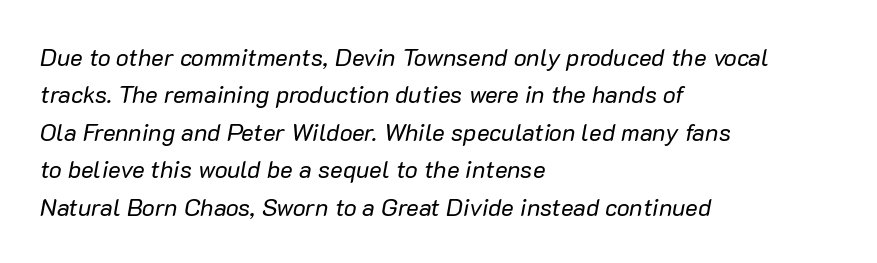
The image shows 24 px text type, italic (leaning right); set left-aligned, normal line spacing (1.56x), normal letter spacing, not underlined.
